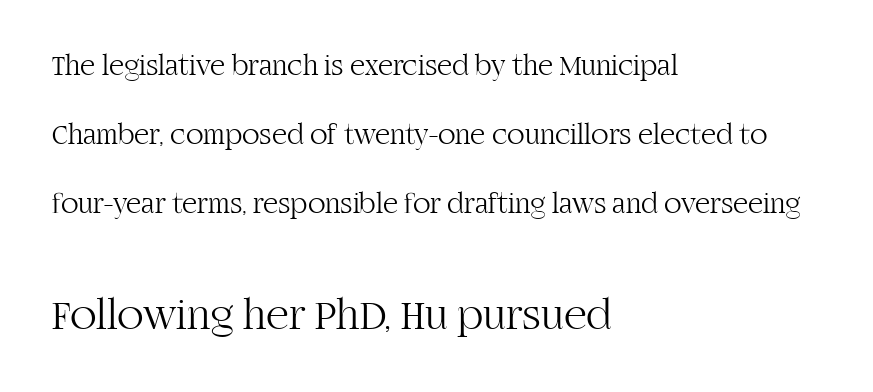
Q: Is the text bold? A: No.
Q: Is the text italic (slanted)? A: No, it is upright.
Q: Is the typeface a serif or a sans-serif typeface? A: Serif.
Q: Is the text underlined? A: No.
Q: How is the paragraph aligned? A: Left-aligned.
Q: Is the spacing between letters normal or unusually wide? A: Normal.
Q: Is the spacing between lines tight, normal or loose? A: Loose.
Q: Which block of text is set in a larger size, the first (top) or the second (bottom)? A: The second (bottom) one.
Q: Width (condensed, normal, or wide)? A: Normal.
Q: Stroke contrast? A: High.
Q: x-height? A: Large.
Q: Monospaced? A: No.
